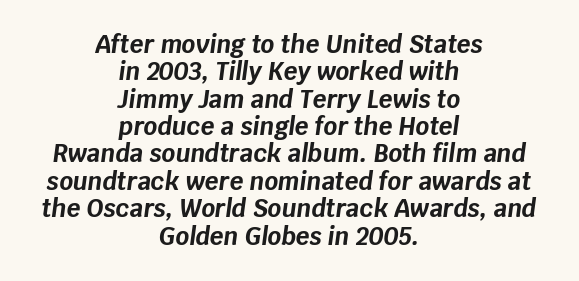
The image shows 24 px bold type, italic (leaning right); set centered, tight line spacing (1.14x), normal letter spacing, not underlined.
